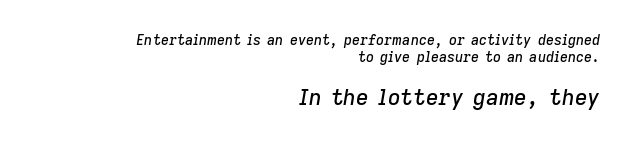
{"italic": "yes", "lean": "right", "slant_degrees": 9, "underline": "no", "align": "right", "line_spacing_ratio": 1.22, "letter_spacing": "normal", "letter_spacing_em": 0.0, "larger_block": "second", "size_ratio": 1.57, "glyph_px": 22}
